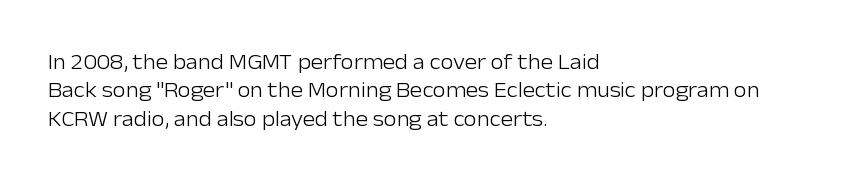
Evenly set lines give the paragraph a standard silhouette. Students, note that the glyphs here touch the page at normal intervals. In terms of posture, this sample is upright. Typeset ragged right — the left edge is the straight one.
